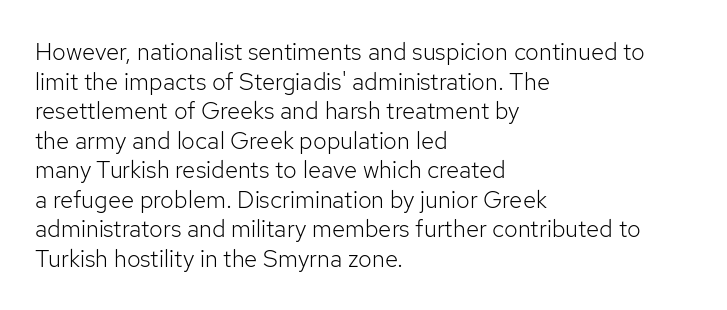
The image shows 24 px text type, upright; set left-aligned, line spacing 1.23x, normal letter spacing, not underlined.
